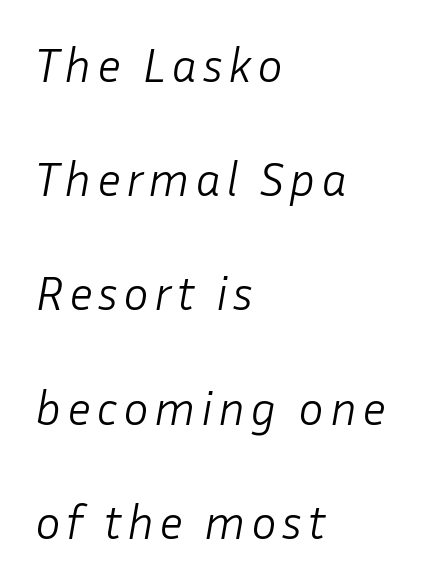
Layout note: lines flush left. Rule under the text: the space is simply empty. You could not count columns in this text — the font is proportionally spaced. The face used here has a pronounced slope to its letters. The face looks like a standard text weight, possibly lighter. One glance says open: line gaps are wider than usual.
